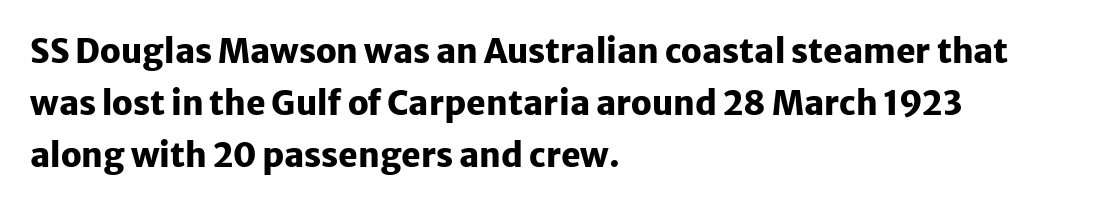
The image shows 33 px heavy sans-serif type, upright; set left-aligned, normal line spacing (1.58x), normal letter spacing, not underlined; low stroke contrast and a medium x-height.
